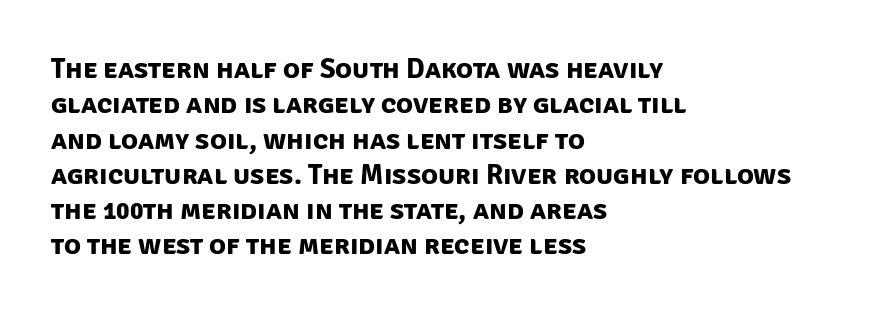
The type is set solid horizontally, with unmodified tracking. Just letters on the line, the space beneath them empty. The designer left line spacing at the default. Does the copy run flush right? No — it runs flush left. These lines carry a lot of weight — the face is fully bold. The letters carry no serifs — their stems end cleanly without finishing strokes.
